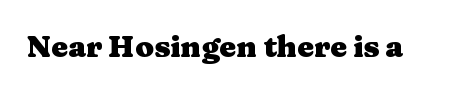
The image shows 30 px heavy, wide serif type, upright; set normal letter spacing, not underlined; medium stroke contrast and a medium x-height.
